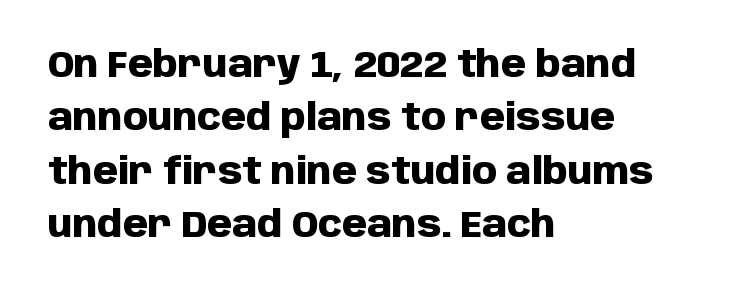
{"serif": "no", "italic": "no", "bold": "yes", "weight": "heavy", "width": "normal", "stroke_contrast": "low", "x_height": "large", "monospaced": "no", "underline": "no", "align": "left", "line_spacing": "normal", "line_spacing_ratio": 1.48, "letter_spacing": "normal", "letter_spacing_em": 0.0, "glyph_px": 36}
